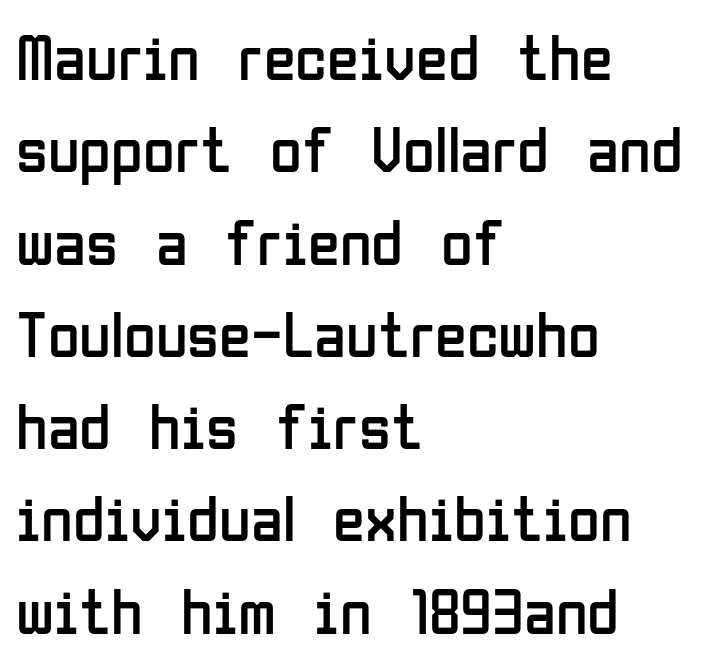
Summary of weight: not heavy and not bold. Descenders hang freely into open space. The rendering keeps characters at their native spacing. Leading matches the norm, producing a regular column.
